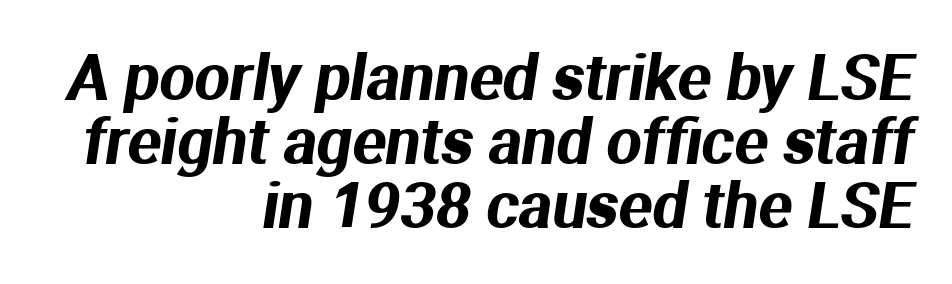
The image shows 62 px sans-serif type; set right-aligned, tight line spacing (1.03x), normal letter spacing, not underlined; medium stroke contrast and a medium x-height.
